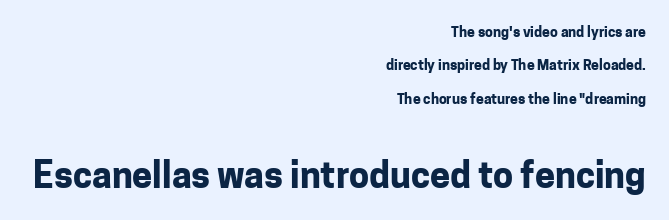
{"serif": "no", "italic": "no", "bold": "yes", "weight": "bold", "width": "normal", "stroke_contrast": "low", "x_height": "medium", "monospaced": "no", "underline": "no", "align": "right", "line_spacing": "loose", "line_spacing_ratio": 2.38, "letter_spacing": "normal", "letter_spacing_em": 0.0, "larger_block": "second", "size_ratio": 2.57, "glyph_px": 36}
